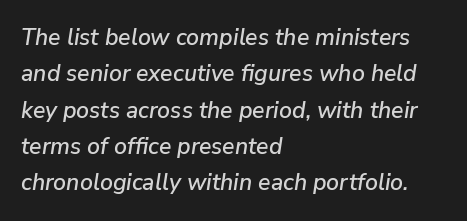
Here the glyphs are tracked normally, forming tight word shapes. The leading is moderate, giving the passage an even texture. In terms of posture, this sample is oblique. Nobody drew a line under any word here. Horizontal alignment here is leftward, the default for most running prose.
